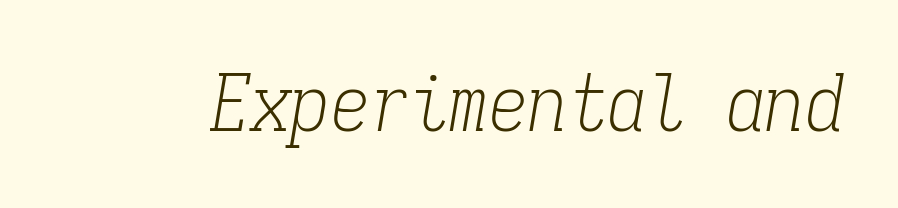
The image shows 79 px light, condensed serif type, italic (leaning right), monospaced; set normal letter spacing, not underlined; low stroke contrast and a medium x-height.
